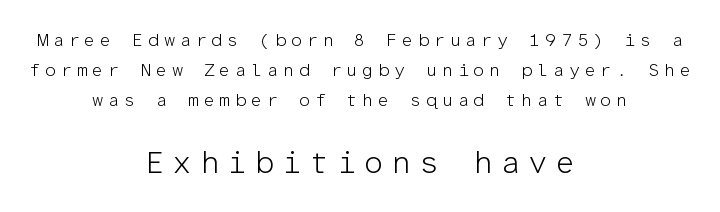
Q: Is the text bold? A: No.
Q: Is the text italic (slanted)? A: No, it is upright.
Q: Is the typeface a serif or a sans-serif typeface? A: Sans-serif.
Q: Is the text underlined? A: No.
Q: How is the paragraph aligned? A: Centered.
Q: Is the spacing between letters normal or unusually wide? A: Unusually wide.
Q: Is the spacing between lines tight, normal or loose? A: Normal.
Q: Which block of text is set in a larger size, the first (top) or the second (bottom)? A: The second (bottom) one.
Q: Width (condensed, normal, or wide)? A: Normal.
Q: Stroke contrast? A: Low.
Q: x-height? A: Medium.
Q: Monospaced? A: Yes.
